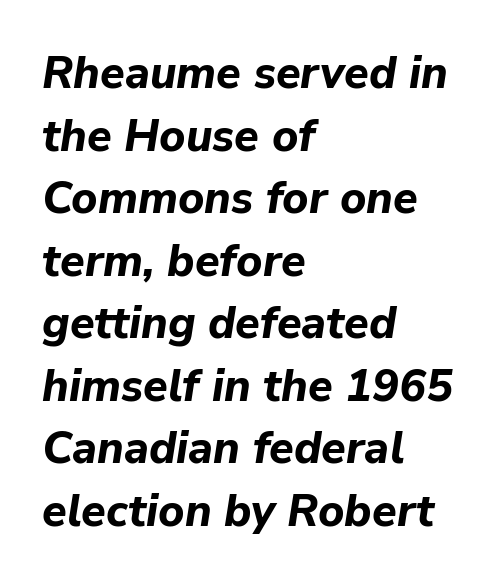
Characters are canted at an angle relative to the baseline's perpendicular. The letterforms sit shoulder to shoulder at normal distance. The vertical gap from one line to the next is medium. Each letter keeps its own natural width here, so spacing adapts to shape. Bare-footed words on every line. A classic flush-left, rag-right setting is used for this passage.
